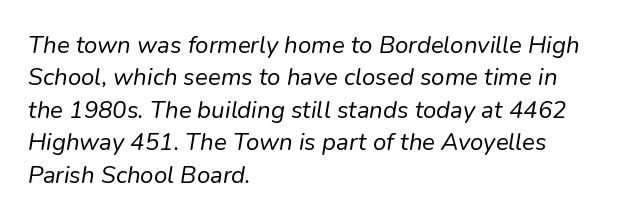
Q: Is the text bold? A: No.
Q: Is the text italic (slanted)? A: Yes, it leans right by about 9 degrees.
Q: Is the text underlined? A: No.
Q: How is the paragraph aligned? A: Left-aligned.
Q: Is the spacing between letters normal or unusually wide? A: Normal.
Q: Is the spacing between lines tight, normal or loose? A: Normal.
